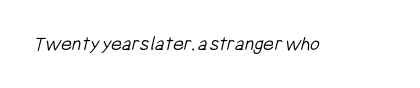
The image shows 21 px text type; set normal letter spacing, not underlined.
